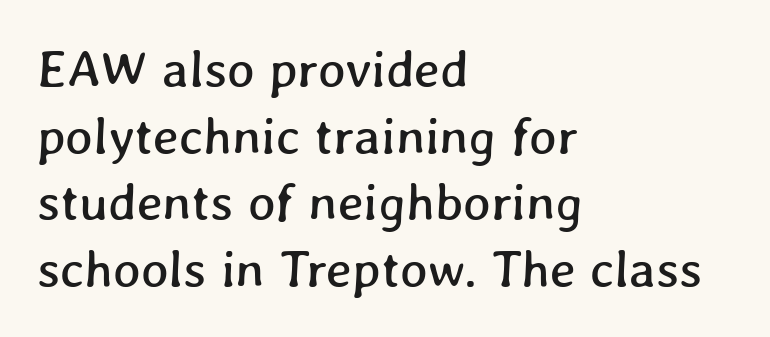
The space directly below the letters is spotless. Reading down the column, the eye jumps a familiar distance to each next line. Short note: letters normally spaced. If you drew a ruler down the left edge, every line would touch it. This sample has the flowing, uneven cadence of proportional lettering.
